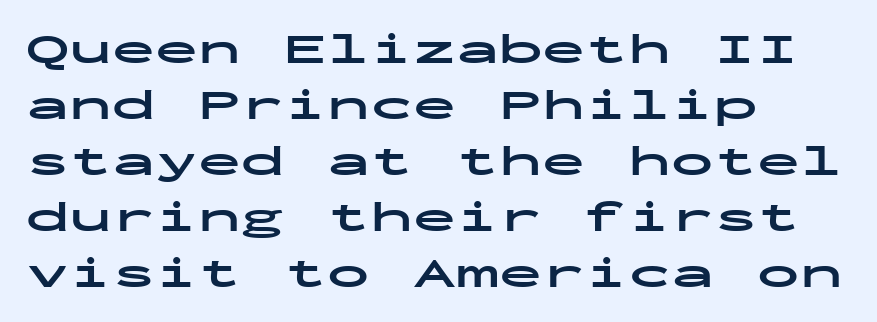
{"serif": "no", "italic": "no", "bold": "yes", "weight": "bold", "width": "wide", "stroke_contrast": "low", "x_height": "medium", "monospaced": "yes", "underline": "no", "align": "left", "line_spacing": "normal", "line_spacing_ratio": 1.3, "letter_spacing": "normal", "letter_spacing_em": 0.0, "glyph_px": 43}
